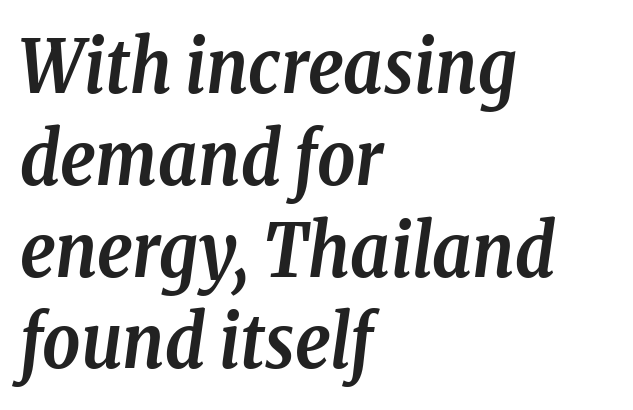
Q: Is the text bold? A: Yes.
Q: Is the text italic (slanted)? A: Yes, it leans right by about 8 degrees.
Q: Is the typeface a serif or a sans-serif typeface? A: Serif.
Q: Is the text underlined? A: No.
Q: How is the paragraph aligned? A: Left-aligned.
Q: Is the spacing between letters normal or unusually wide? A: Normal.
Q: Width (condensed, normal, or wide)? A: Condensed.
Q: Stroke contrast? A: Low.
Q: x-height? A: Medium.
Q: Monospaced? A: No.
